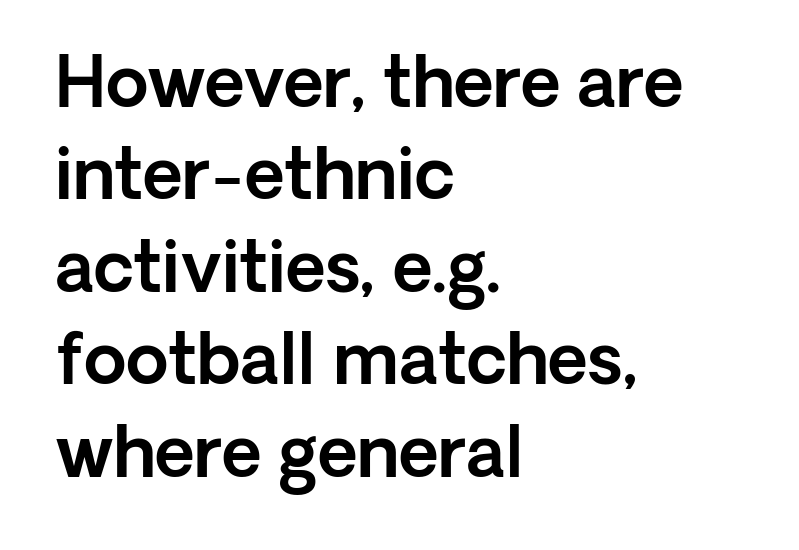
The image shows 69 px sans-serif type, upright; set left-aligned, normal line spacing (1.34x), normal letter spacing, not underlined; a medium x-height.
